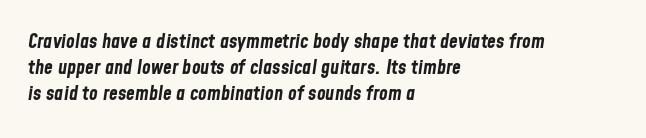
The rendering uses a moderate line-height, typical for paragraphs. The face used here is rendered with its standard letterfit. Beneath every word, the page is bare. The passage shown is emphatically bold. An italicized treatment has been applied to the whole sample. Teacher's note: observe the even left margin — that is flush-left alignment.
